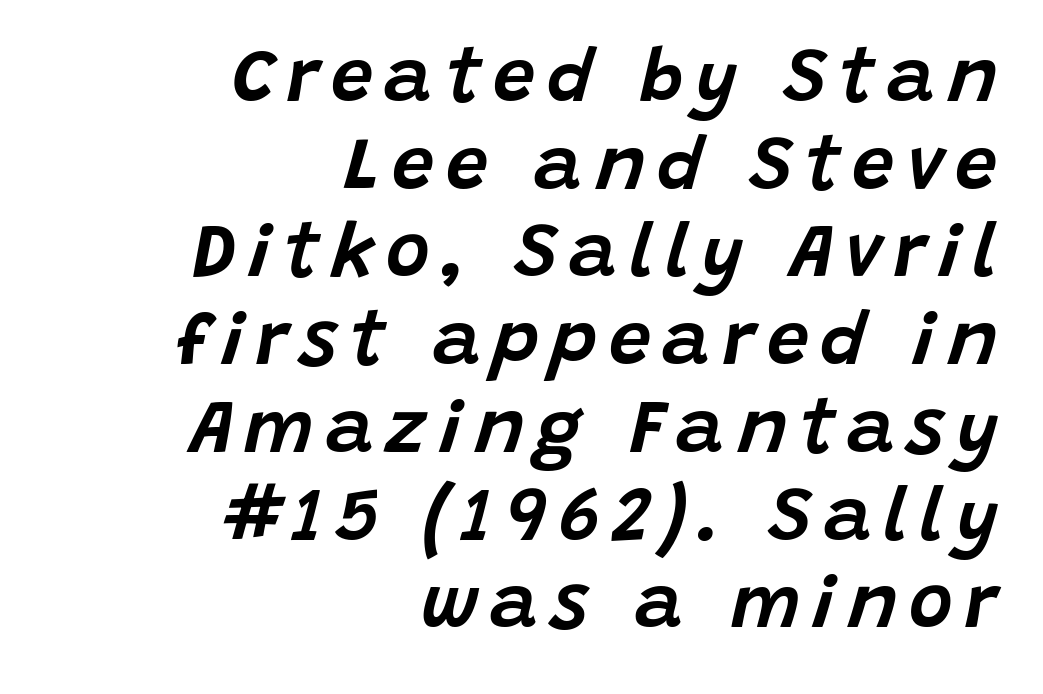
These lines are rendered in a variable-pitch font. Style check: oblique. Caption: multi-line text, flush right, ragged left. Just letters on the line, the space beneath them empty.
